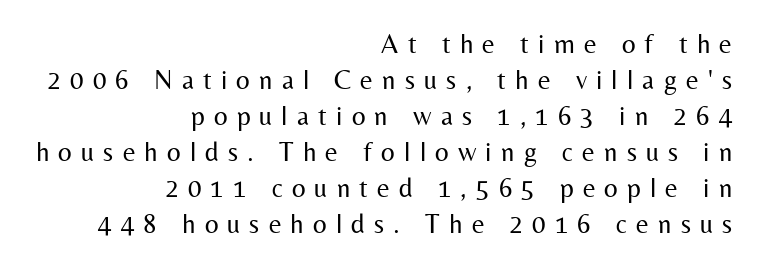
Q: Is the text bold? A: No.
Q: Is the text italic (slanted)? A: No, it is upright.
Q: Is the text underlined? A: No.
Q: How is the paragraph aligned? A: Right-aligned.
Q: Is the spacing between letters normal or unusually wide? A: Unusually wide.
Q: Is the spacing between lines tight, normal or loose? A: Normal.
